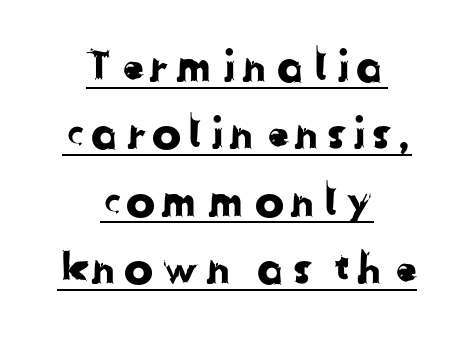
Q: Is the typeface a serif or a sans-serif typeface? A: Sans-serif.
Q: Is the text underlined? A: Yes.
Q: How is the paragraph aligned? A: Centered.
Q: Is the spacing between lines tight, normal or loose? A: Normal.
Q: Width (condensed, normal, or wide)? A: Normal.
Q: Stroke contrast? A: Low.
Q: x-height? A: Medium.
Q: Monospaced? A: No.
